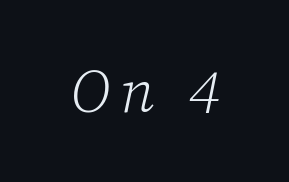
Do the characters align in a grid? No, the font is proportional. The passage shown is not bold in any degree. In terms of letterform style, serifs are clearly present. This is oblique type, the kind used for emphasis or titles.
